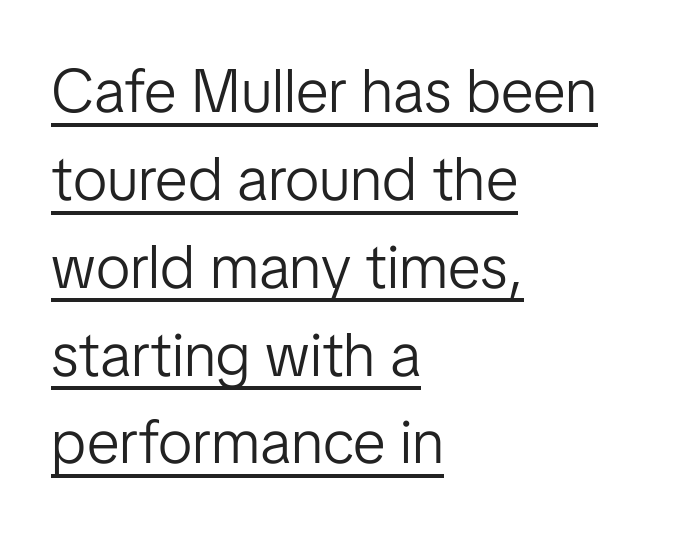
You can see a thin bar hugging the bottom of the glyphs. Vertical strokes here are truly vertical. The typeface chosen for these lines omits serifs. A typesetter would call this proportional, since set widths differ per character. No letter is thick-stroked: the sample isn't bold.
